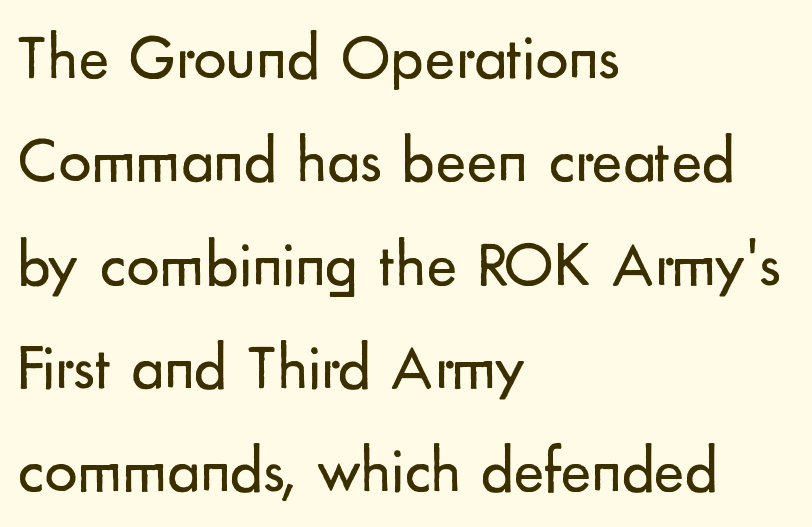
Q: Is the text bold? A: No.
Q: Is the text italic (slanted)? A: No, it is upright.
Q: Is the typeface a serif or a sans-serif typeface? A: Sans-serif.
Q: Is the text underlined? A: No.
Q: How is the paragraph aligned? A: Left-aligned.
Q: Is the spacing between letters normal or unusually wide? A: Normal.
Q: Is the spacing between lines tight, normal or loose? A: Normal.
Q: Width (condensed, normal, or wide)? A: Normal.
Q: Stroke contrast? A: Low.
Q: x-height? A: Small.
Q: Monospaced? A: No.
